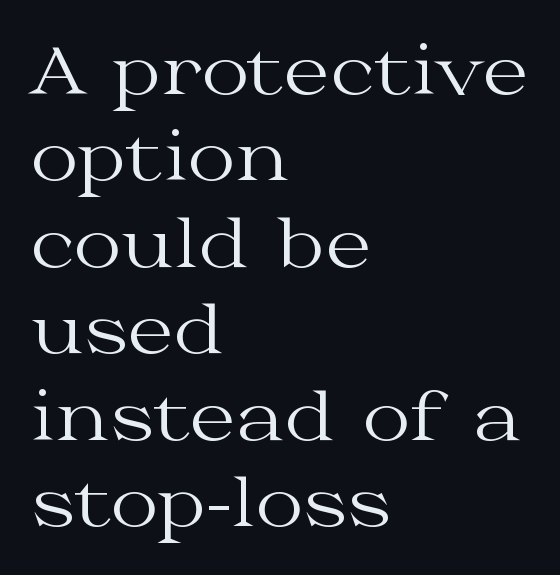
Nobody drew a line under any word here. The typeface chosen for these lines features serifs. Tall strokes in this sample are plumb rather than angled. Each word holds together tightly as a unit, with standard inter-letter gaps. These lines are rendered in a variable-pitch font. What's the leading like? Ordinary, nothing unusual.
